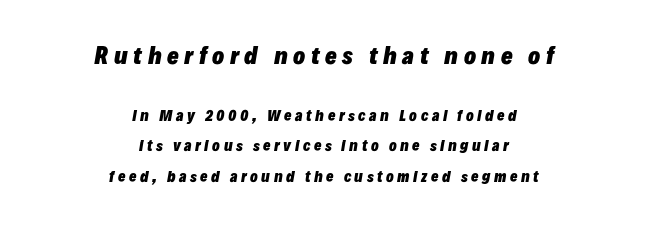
As a designer I'd log this as weight 700, bold. Character size in the leading block exceeds that of the trailing block. Line starts and ends both wander, symmetrically. Yep, that's italic — everything's leaning.
